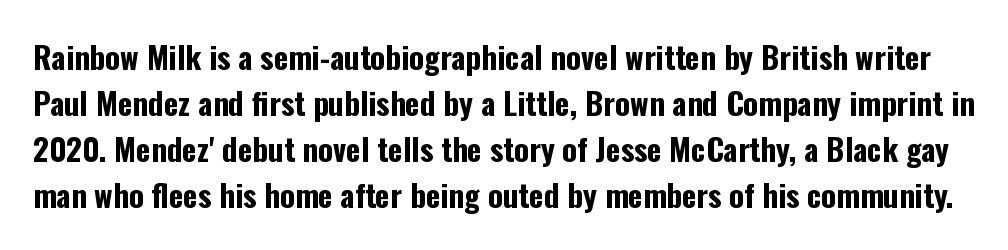
The image shows 31 px bold, condensed sans-serif type, upright; set normal line spacing (1.48x), normal letter spacing, not underlined; low stroke contrast and a medium x-height.
